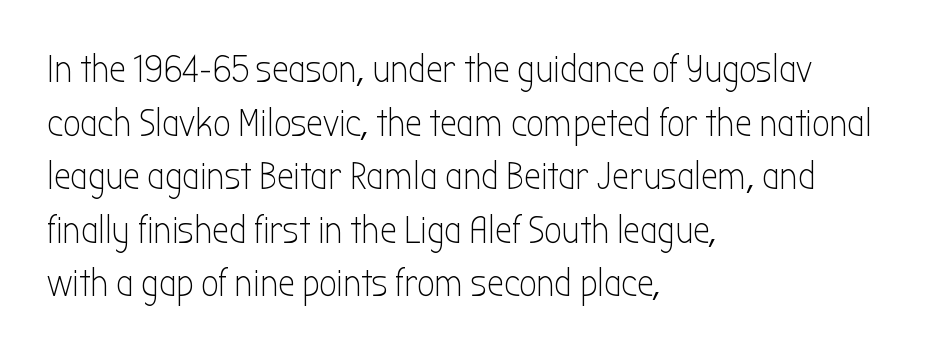
Q: Is the text bold? A: No.
Q: Is the text italic (slanted)? A: No, it is upright.
Q: Is the typeface a serif or a sans-serif typeface? A: Sans-serif.
Q: Is the text underlined? A: No.
Q: How is the paragraph aligned? A: Left-aligned.
Q: Is the spacing between letters normal or unusually wide? A: Normal.
Q: Is the spacing between lines tight, normal or loose? A: Normal.
Q: Width (condensed, normal, or wide)? A: Condensed.
Q: Stroke contrast? A: Low.
Q: x-height? A: Medium.
Q: Monospaced? A: No.
